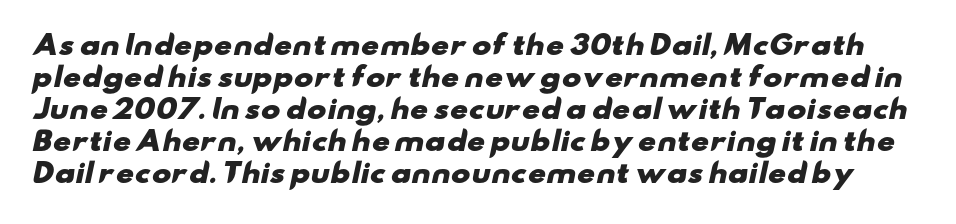
Any mark beneath the type? The region is blank. The characters look thick and weighty, a clear bold. There is no visible air inserted between adjacent glyphs.
